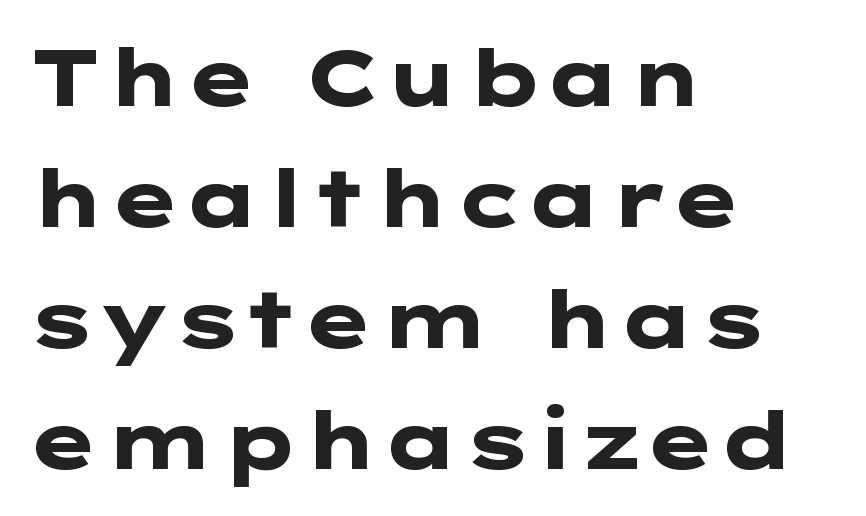
Q: Is the text bold? A: Yes.
Q: Is the text italic (slanted)? A: No, it is upright.
Q: Is the typeface a serif or a sans-serif typeface? A: Sans-serif.
Q: Is the text underlined? A: No.
Q: How is the paragraph aligned? A: Left-aligned.
Q: Is the spacing between letters normal or unusually wide? A: Normal.
Q: Is the spacing between lines tight, normal or loose? A: Normal.
Q: Width (condensed, normal, or wide)? A: Wide.
Q: Stroke contrast? A: Low.
Q: x-height? A: Medium.
